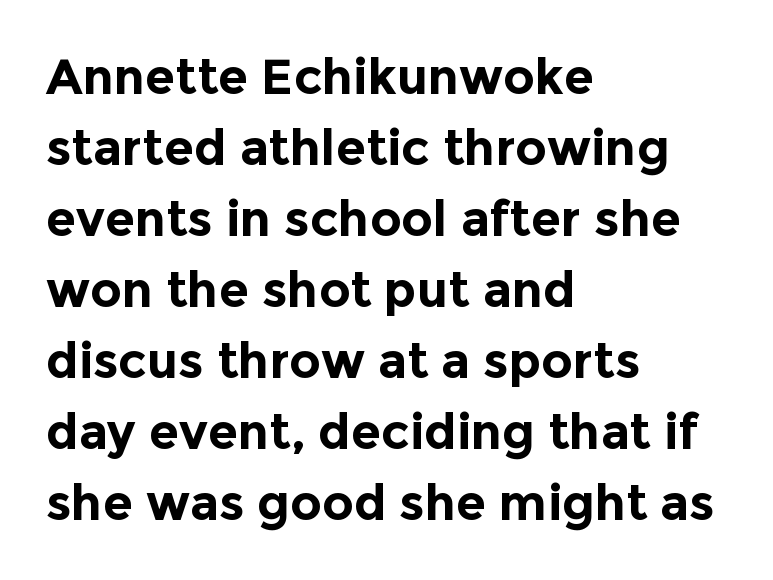
{"serif": "no", "italic": "no", "bold": "yes", "weight": "bold", "width": "normal", "x_height": "medium", "monospaced": "no", "underline": "no", "align": "left", "line_spacing": "normal", "line_spacing_ratio": 1.45, "letter_spacing": "normal", "letter_spacing_em": 0.0, "glyph_px": 49}
